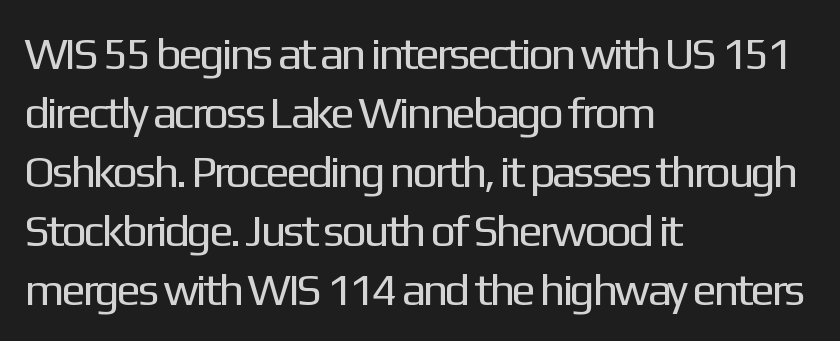
Beneath every word, the page is bare. Standard letterfit; no display-style spreading of the glyphs. Leading matches the norm, producing a regular column. The letters carry no serifs — their stems end cleanly without finishing strokes. The font's upright variant was chosen for this text. These lines stack with their left ends in a neat column.
